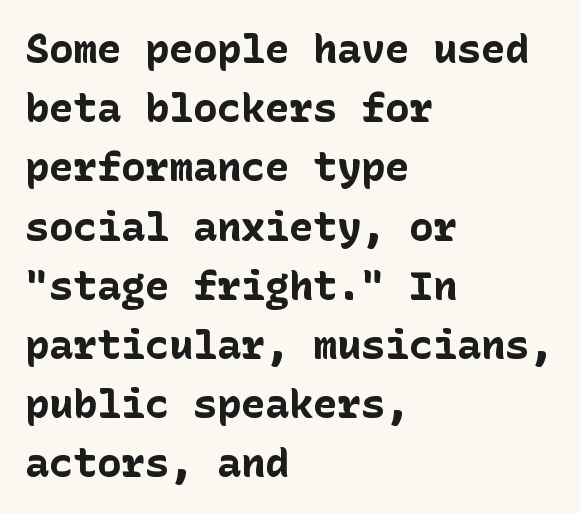
Q: Is the text bold? A: Yes.
Q: Is the text italic (slanted)? A: No, it is upright.
Q: Is the typeface a serif or a sans-serif typeface? A: Sans-serif.
Q: Is the text underlined? A: No.
Q: How is the paragraph aligned? A: Left-aligned.
Q: Is the spacing between letters normal or unusually wide? A: Normal.
Q: Is the spacing between lines tight, normal or loose? A: Normal.
Q: Width (condensed, normal, or wide)? A: Normal.
Q: Stroke contrast? A: Low.
Q: x-height? A: Medium.
